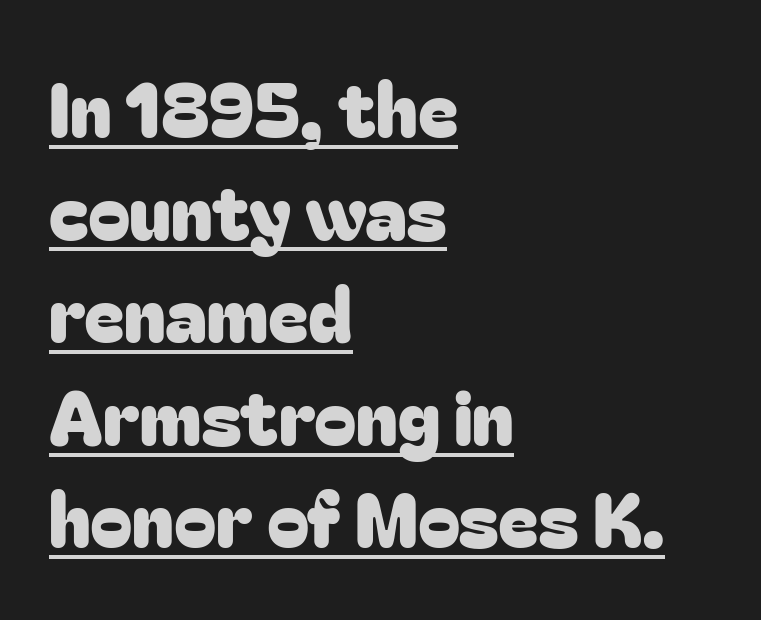
The image shows 76 px sans-serif type, upright; set left-aligned, normal line spacing (1.35x), normal letter spacing, underlined; low stroke contrast and a medium x-height.
